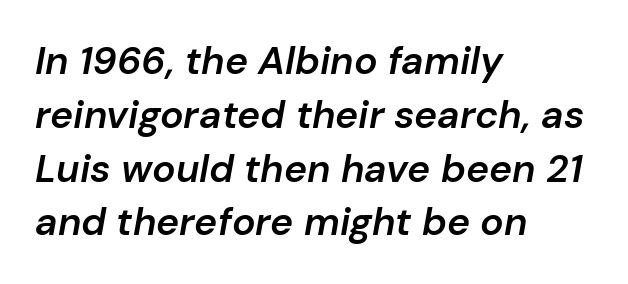
The image shows 39 px semibold type, italic (leaning right); set left-aligned, normal line spacing (1.38x), normal letter spacing, not underlined; low stroke contrast and a medium x-height.
